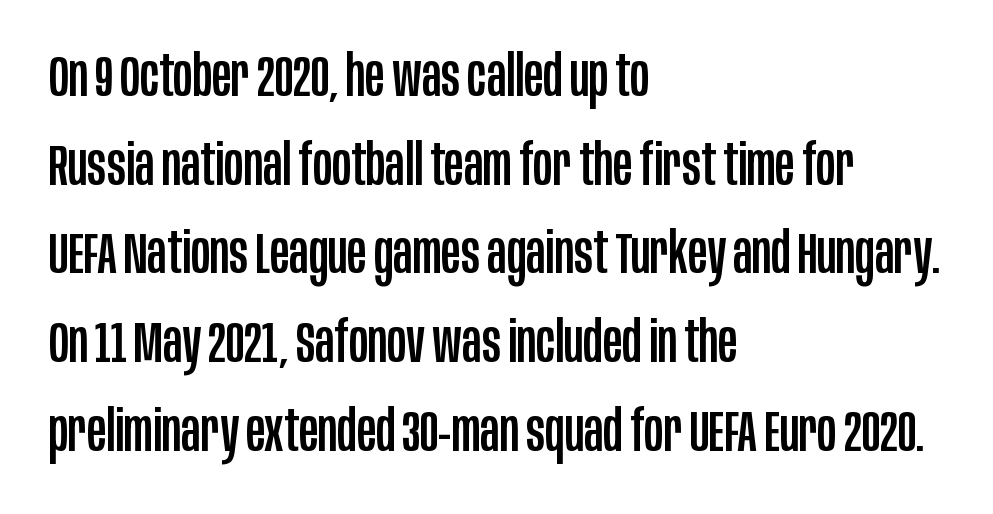
The image shows 58 px condensed sans-serif type, upright; set left-aligned, normal line spacing (1.53x), normal letter spacing, not underlined; low stroke contrast and a large x-height.
